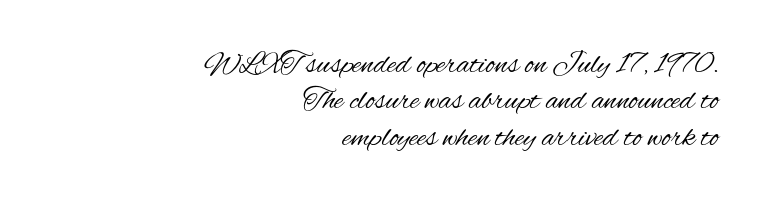
The passage shown is not underscored anywhere. Varying glyph widths throughout — classic text-font behaviour. Does the type have serifs? No, each stem ends abruptly. The horizontal fit of the characters is conventional and even. Weight: regular or lighter.
